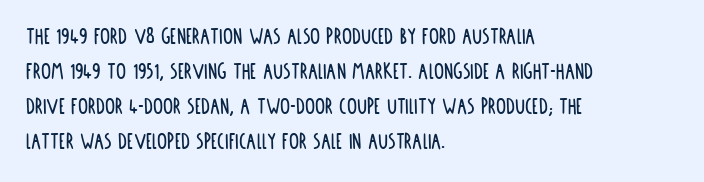
{"italic": "no", "underline": "no", "align": "left", "line_spacing": "normal", "line_spacing_ratio": 1.4, "letter_spacing": "normal", "letter_spacing_em": 0.0, "glyph_px": 25}
